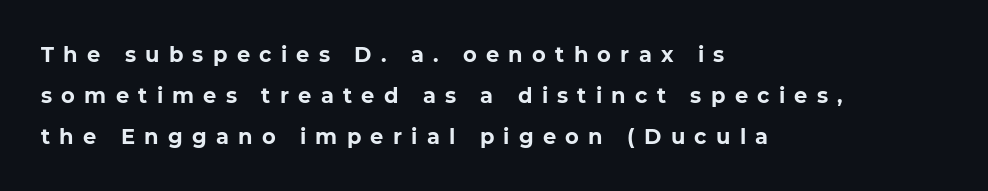
{"bold": "yes", "underline": "no", "align": "left", "line_spacing": "loose", "line_spacing_ratio": 1.95, "letter_spacing": "wide", "letter_spacing_em": 0.44, "glyph_px": 21}
